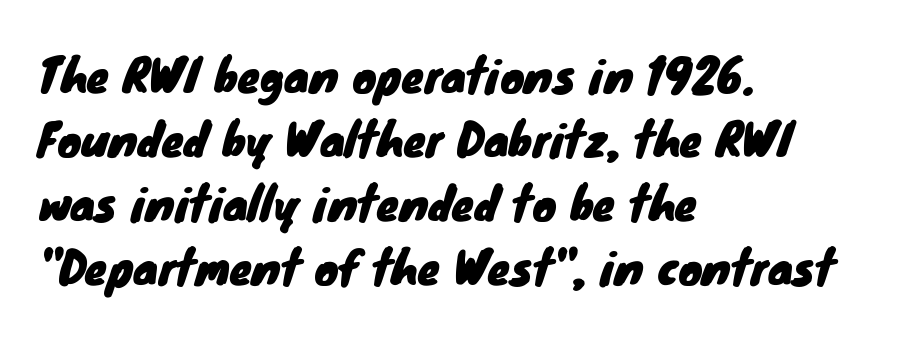
{"serif": "no", "width": "normal", "stroke_contrast": "low", "x_height": "small", "monospaced": "no", "underline": "no", "align": "left", "line_spacing": "normal", "line_spacing_ratio": 1.42, "letter_spacing": "normal", "letter_spacing_em": 0.0, "glyph_px": 45}
